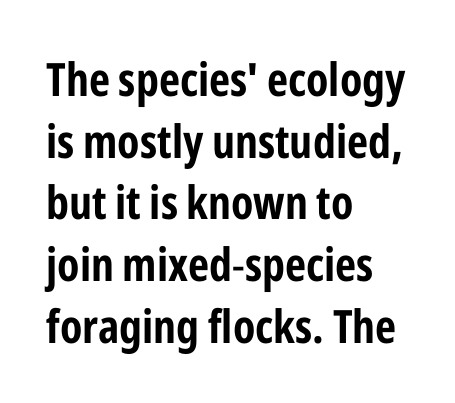
{"serif": "no", "italic": "no", "width": "condensed", "stroke_contrast": "low", "x_height": "medium", "monospaced": "no", "underline": "no", "align": "left", "line_spacing": "normal", "line_spacing_ratio": 1.34, "letter_spacing": "normal", "letter_spacing_em": 0.0, "glyph_px": 46}
